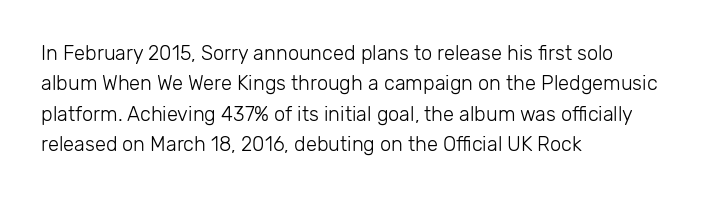
The image shows 20 px text type, upright; set left-aligned, normal line spacing (1.52x), normal letter spacing, not underlined.
